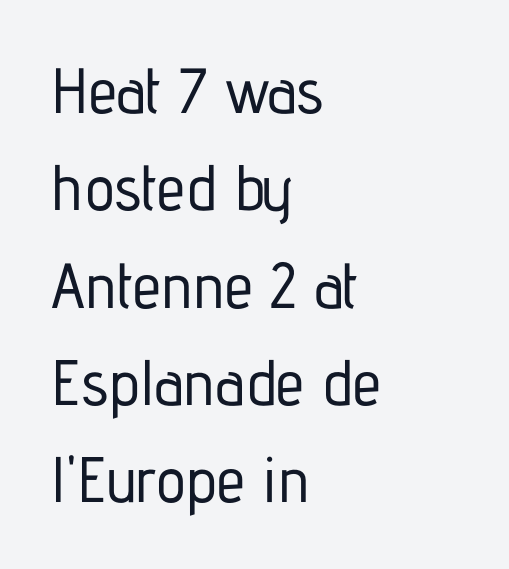
{"serif": "no", "italic": "no", "width": "condensed", "stroke_contrast": "low", "x_height": "medium", "monospaced": "no", "underline": "no", "align": "left", "line_spacing": "normal", "line_spacing_ratio": 1.52, "letter_spacing": "normal", "letter_spacing_em": 0.0, "glyph_px": 64}
